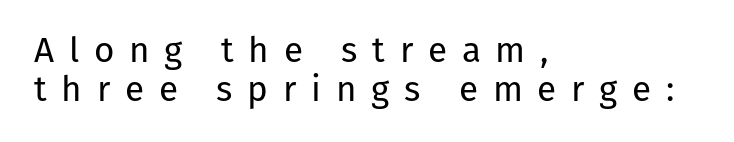
Q: Is the text bold? A: No.
Q: Is the text italic (slanted)? A: No, it is upright.
Q: Is the typeface a serif or a sans-serif typeface? A: Sans-serif.
Q: Is the text underlined? A: No.
Q: How is the paragraph aligned? A: Left-aligned.
Q: Is the spacing between letters normal or unusually wide? A: Unusually wide.
Q: Is the spacing between lines tight, normal or loose? A: Tight.
Q: Width (condensed, normal, or wide)? A: Normal.
Q: Stroke contrast? A: Low.
Q: x-height? A: Medium.
Q: Monospaced? A: No.
